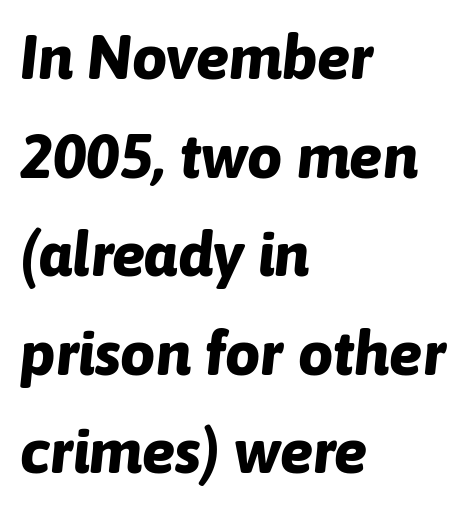
Nobody drew a line under any word here. Spacing between characters is what you'd get straight out of the box. The typesetting leans heavy: a genuine bold. Casual observation: everything's shoved over to the left. Spacing verdict: proportional, widths tailored to each character.
